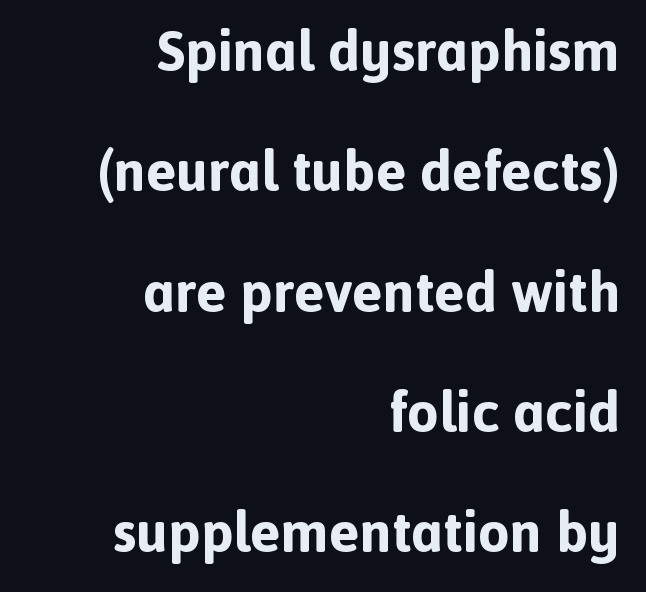
Spacing between characters is what you'd get straight out of the box. No feet cap the strokes, marking this as sans-serif type. The rendering uses natural spacing where letterforms have individual widths. Baseline-to-baseline distance is far greater than the letter height.
